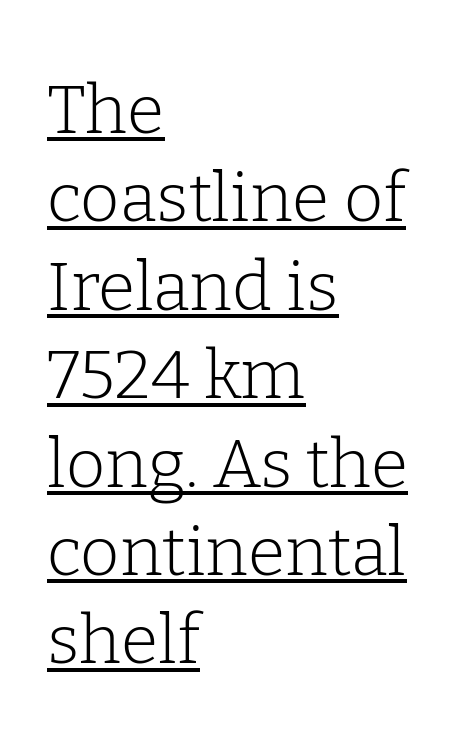
{"serif": "yes", "italic": "no", "bold": "no", "weight": "light", "width": "normal", "stroke_contrast": "low", "x_height": "medium", "monospaced": "no", "underline": "yes", "align": "left", "line_spacing": "normal", "line_spacing_ratio": 1.3, "letter_spacing": "normal", "letter_spacing_em": 0.0, "glyph_px": 68}
